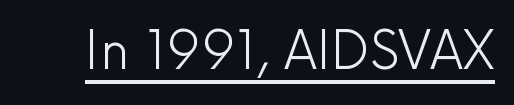
Decoration check: the copy is underlined. Stem width sits at or under what a default text font uses. The typeface chosen for these lines omits serifs. Looks like regular typesetting: each glyph gets only the width it needs.
